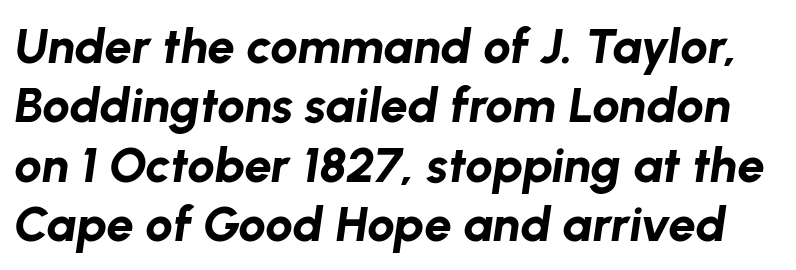
{"italic": "yes", "lean": "right", "slant_degrees": 8, "bold": "yes", "weight": "bold", "width": "normal", "stroke_contrast": "low", "x_height": "medium", "monospaced": "no", "underline": "no", "line_spacing_ratio": 1.21, "letter_spacing": "normal", "letter_spacing_em": 0.0, "glyph_px": 49}
